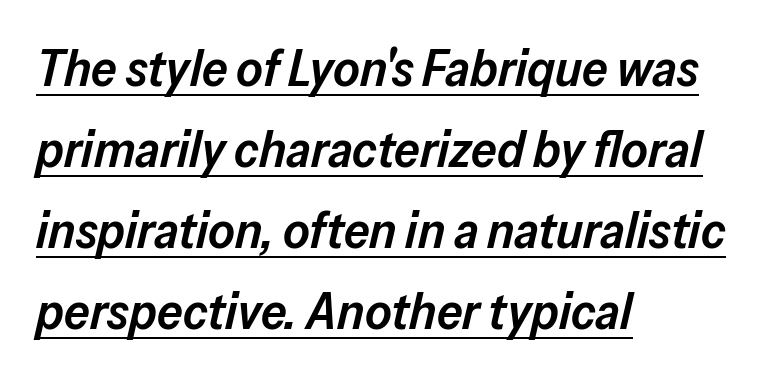
Q: Is the text bold? A: Semi-bold.
Q: Is the text italic (slanted)? A: Yes, it leans right by about 13 degrees.
Q: Is the text underlined? A: Yes.
Q: How is the paragraph aligned? A: Left-aligned.
Q: Is the spacing between letters normal or unusually wide? A: Normal.
Q: Is the spacing between lines tight, normal or loose? A: Normal.
Q: Width (condensed, normal, or wide)? A: Normal.
Q: Stroke contrast? A: Low.
Q: x-height? A: Medium.
Q: Monospaced? A: No.
